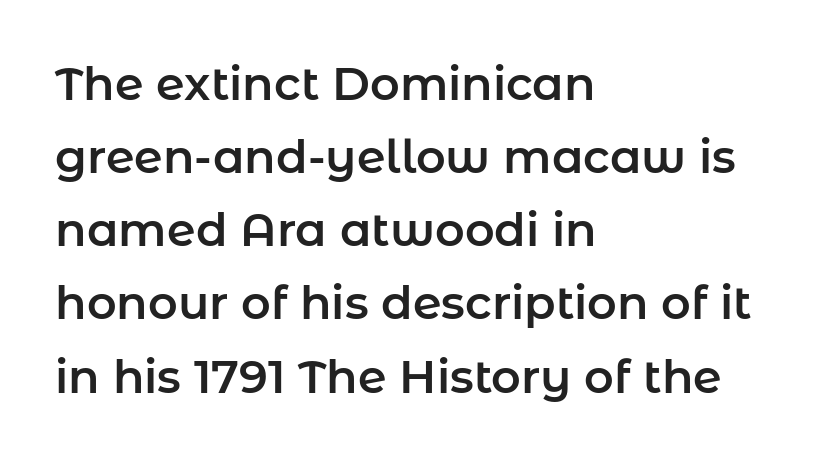
Q: Is the text italic (slanted)? A: No, it is upright.
Q: Is the typeface a serif or a sans-serif typeface? A: Sans-serif.
Q: Is the text underlined? A: No.
Q: How is the paragraph aligned? A: Left-aligned.
Q: Is the spacing between letters normal or unusually wide? A: Normal.
Q: Is the spacing between lines tight, normal or loose? A: Normal.
Q: Width (condensed, normal, or wide)? A: Normal.
Q: Stroke contrast? A: Low.
Q: x-height? A: Medium.
Q: Monospaced? A: No.
